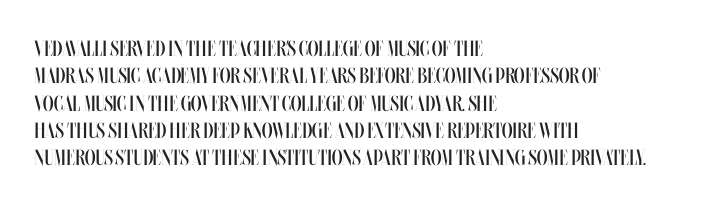
Rendered with straight, roman letterforms. Weight: not bold — regular or lighter. Words appear dense and cohesive because spacing is normal. Horizontal alignment here is leftward, the default for most running prose. A clean baseline with only descenders dipping below it.
